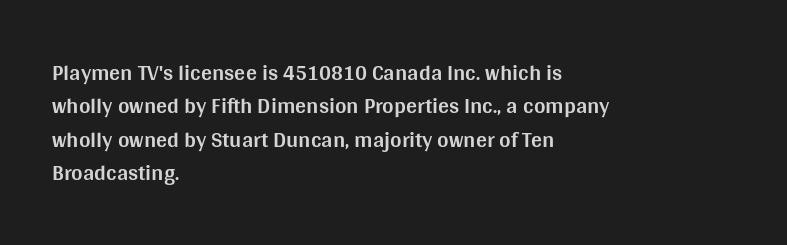
The image shows 22 px bold type, upright; set left-aligned, normal line spacing (1.52x), normal letter spacing, not underlined.
